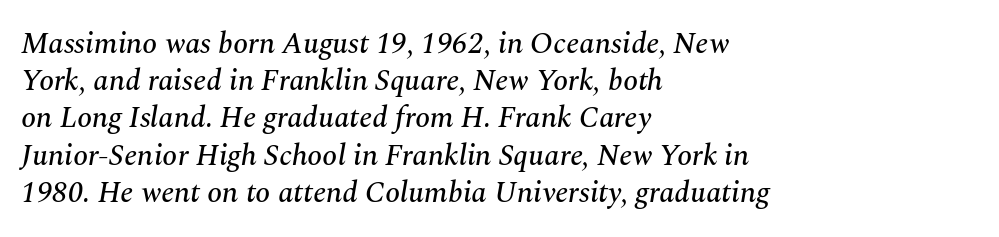
The image shows 30 px serif type, italic (leaning right); set left-aligned, line spacing 1.24x, normal letter spacing, not underlined; medium stroke contrast and a medium x-height.
